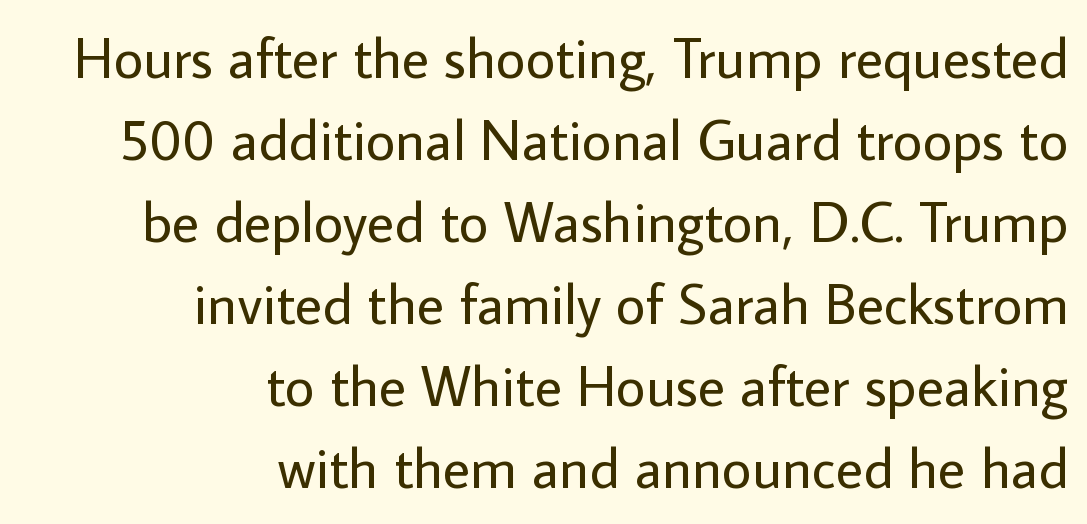
The characters are drawn with everyday or finer stroke widths. There is no visible air inserted between adjacent glyphs. The space between consecutive lines is moderate. Posture: vertical. The rag falls on the left side of this text block.
